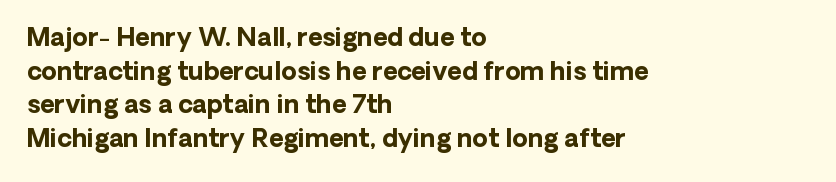
Q: Is the text bold? A: Yes.
Q: Is the text italic (slanted)? A: No, it is upright.
Q: Is the text underlined? A: No.
Q: How is the paragraph aligned? A: Left-aligned.
Q: Is the spacing between letters normal or unusually wide? A: Normal.
Q: Is the spacing between lines tight, normal or loose? A: Normal.
